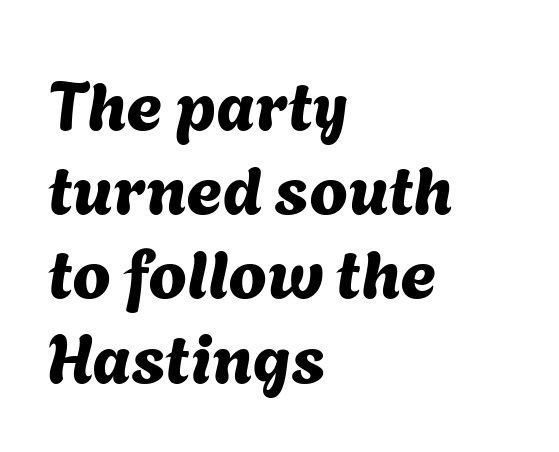
{"serif": "no", "width": "normal", "stroke_contrast": "medium", "x_height": "medium", "monospaced": "no", "underline": "no", "align": "left", "line_spacing_ratio": 1.22, "letter_spacing": "normal", "letter_spacing_em": 0.0, "glyph_px": 69}
